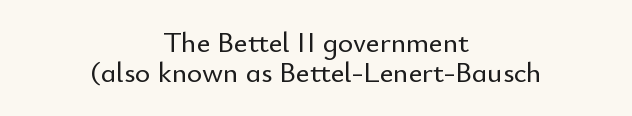
This rendering employs a face without finishing strokes, i.e., a sans-serif. Inter-character spacing is left at the font's built-in metrics. Every character sits straight up, as roman type does. These lines are rendered in a variable-pitch font.
